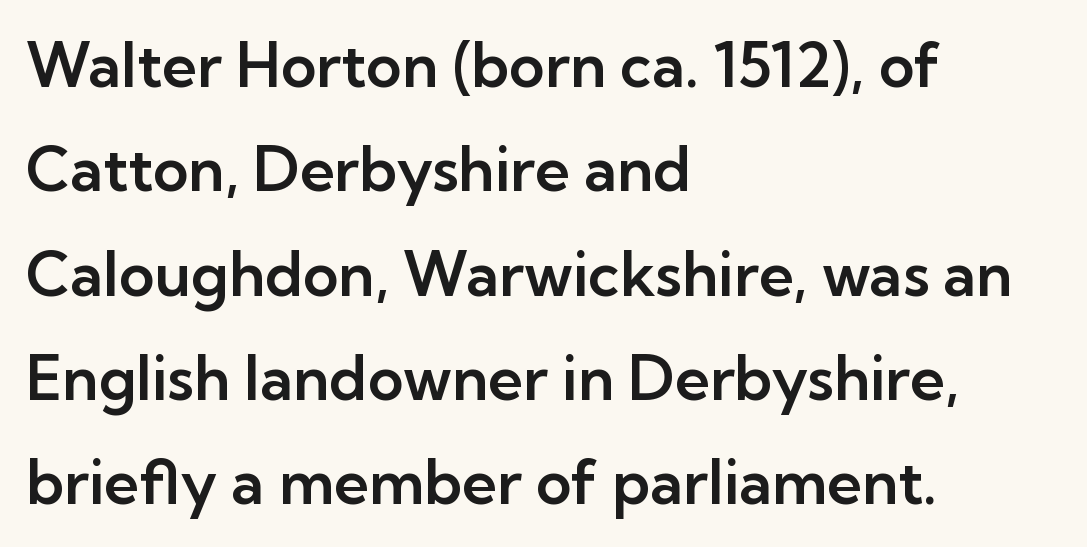
Q: Is the text italic (slanted)? A: No, it is upright.
Q: Is the typeface a serif or a sans-serif typeface? A: Sans-serif.
Q: Is the text underlined? A: No.
Q: How is the paragraph aligned? A: Left-aligned.
Q: Is the spacing between letters normal or unusually wide? A: Normal.
Q: Width (condensed, normal, or wide)? A: Normal.
Q: Stroke contrast? A: Low.
Q: x-height? A: Medium.
Q: Monospaced? A: No.
